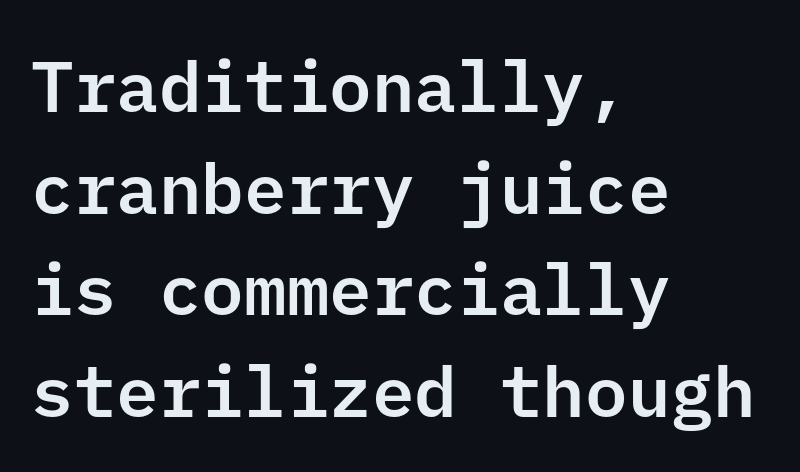
The image shows 71 px sans-serif type, upright; set left-aligned, normal line spacing (1.43x), normal letter spacing, not underlined; low stroke contrast and a medium x-height.
